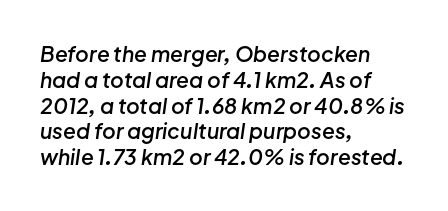
The image shows 21 px text type, italic (leaning right); set left-aligned, line spacing 1.23x, normal letter spacing, not underlined.
